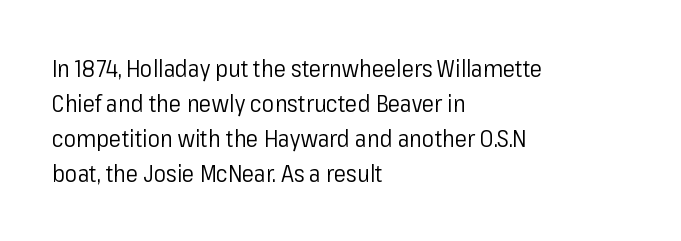
The image shows 23 px text type, upright; set left-aligned, normal line spacing (1.52x), normal letter spacing, not underlined.
